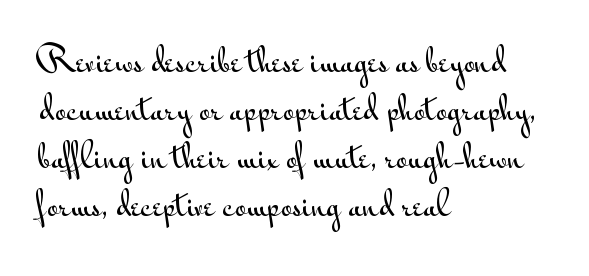
{"serif": "no", "width": "wide", "stroke_contrast": "medium", "x_height": "small", "monospaced": "no", "underline": "no", "align": "left", "line_spacing": "normal", "line_spacing_ratio": 1.55, "letter_spacing": "normal", "letter_spacing_em": 0.0, "glyph_px": 31}
